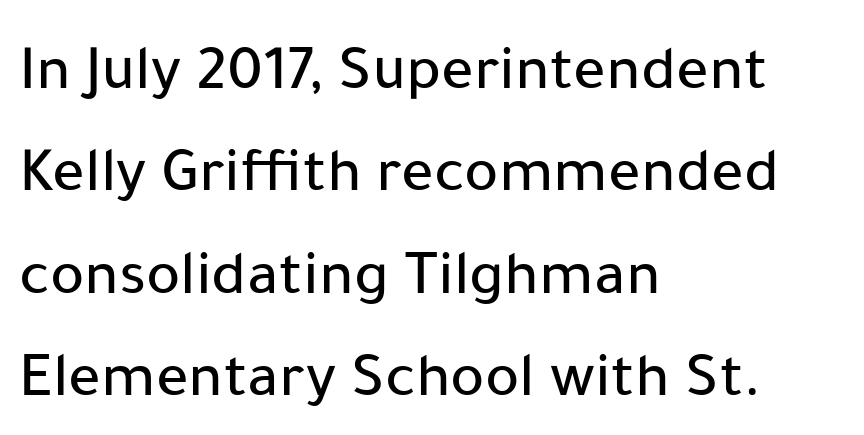
The image shows 64 px sans-serif type, upright; set left-aligned, normal line spacing (1.6x), normal letter spacing, not underlined; low stroke contrast and a medium x-height.
